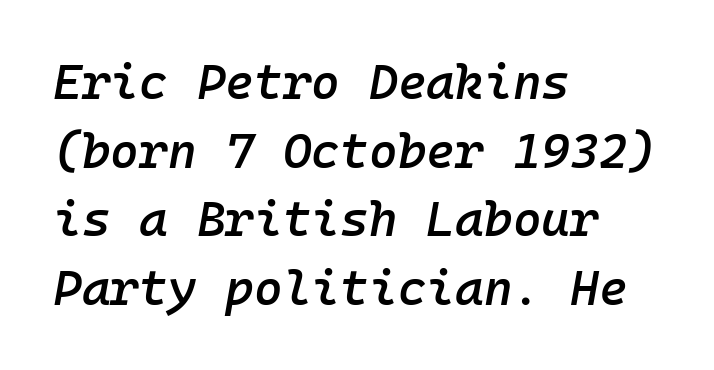
{"italic": "yes", "lean": "right", "slant_degrees": 10, "bold": "semi", "weight": "semibold", "width": "normal", "stroke_contrast": "low", "x_height": "medium", "monospaced": "yes", "underline": "no", "align": "left", "line_spacing": "normal", "line_spacing_ratio": 1.4, "letter_spacing": "normal", "letter_spacing_em": 0.0, "glyph_px": 49}
